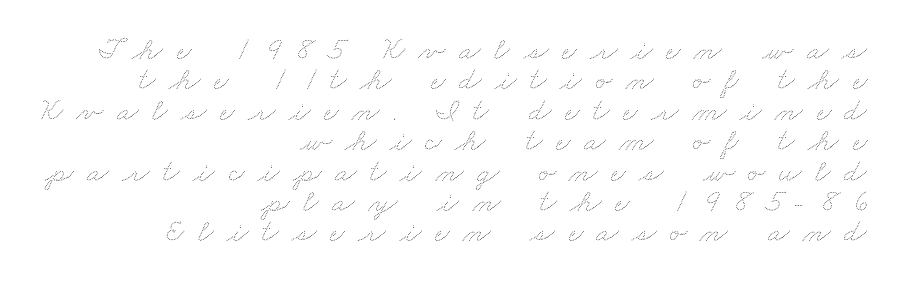
The image shows 32 px thin, wide type; set right-aligned, tight line spacing (0.95x), unusually wide letter spacing (+0.42 em), not underlined; medium stroke contrast and a small x-height.
